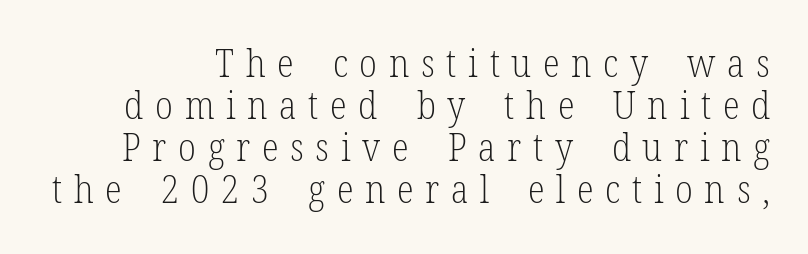
The image shows 39 px light, condensed serif type, upright; set tight line spacing (1.08x), unusually wide letter spacing (+0.3 em), not underlined; low stroke contrast and a medium x-height.
